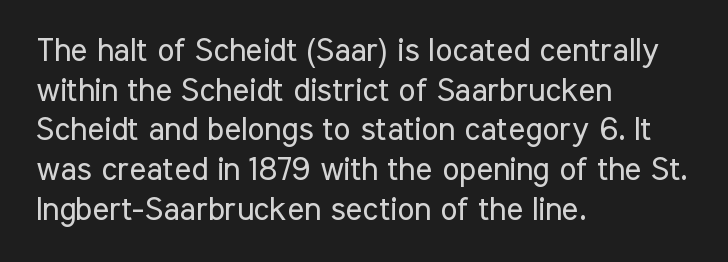
The image shows 32 px regular-weight, condensed sans-serif type, upright; set left-aligned, line spacing 1.24x, normal letter spacing, not underlined; low stroke contrast and a medium x-height.
